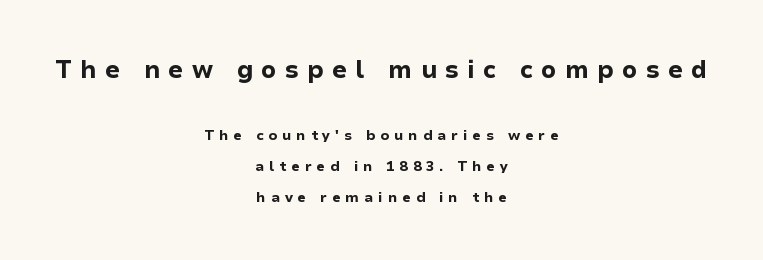
{"italic": "no", "bold": "yes", "underline": "no", "align": "center", "line_spacing": "loose", "line_spacing_ratio": 2.2, "letter_spacing": "wide", "letter_spacing_em": 0.34, "larger_block": "first", "size_ratio": 1.71, "glyph_px": 24}
